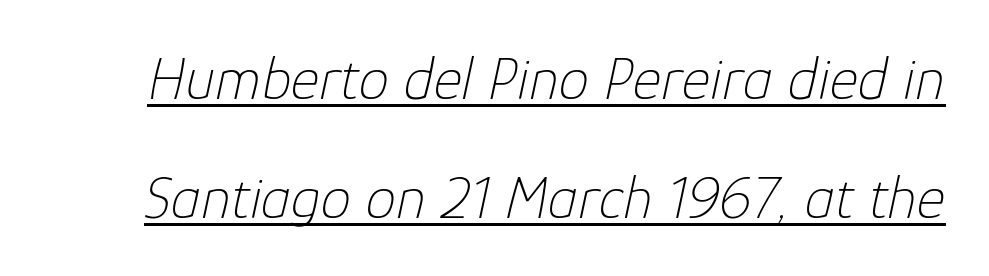
Q: Is the text bold? A: No.
Q: Is the text italic (slanted)? A: Yes, it leans right by about 12 degrees.
Q: Is the text underlined? A: Yes.
Q: Is the spacing between letters normal or unusually wide? A: Normal.
Q: Is the spacing between lines tight, normal or loose? A: Loose.
Q: Width (condensed, normal, or wide)? A: Normal.
Q: Stroke contrast? A: Low.
Q: x-height? A: Medium.
Q: Monospaced? A: No.
